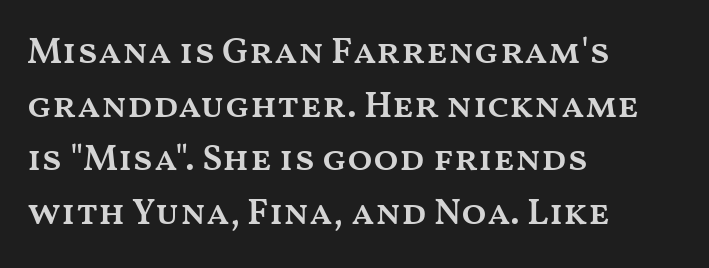
The area under the type is left untouched. The lines are quadded left. How heavy is the stroke? Medium-heavy — a semibold, shy of bold. This sample has the flowing, uneven cadence of proportional lettering.
